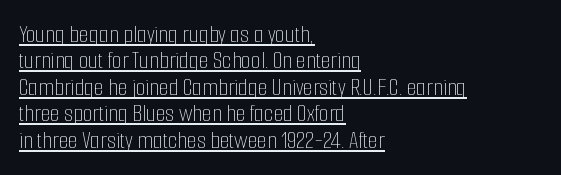
{"italic": "no", "bold": "no", "underline": "yes", "align": "left", "line_spacing": "tight", "line_spacing_ratio": 1.06, "letter_spacing": "normal", "letter_spacing_em": 0.0, "glyph_px": 25}
